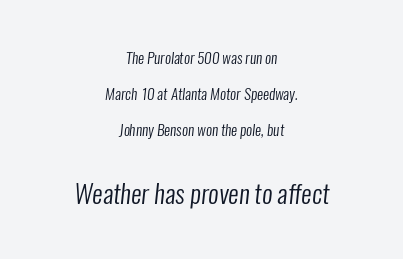
Q: Is the text bold? A: No.
Q: Is the text underlined? A: No.
Q: How is the paragraph aligned? A: Centered.
Q: Is the spacing between letters normal or unusually wide? A: Normal.
Q: Is the spacing between lines tight, normal or loose? A: Loose.
Q: Which block of text is set in a larger size, the first (top) or the second (bottom)? A: The second (bottom) one.
